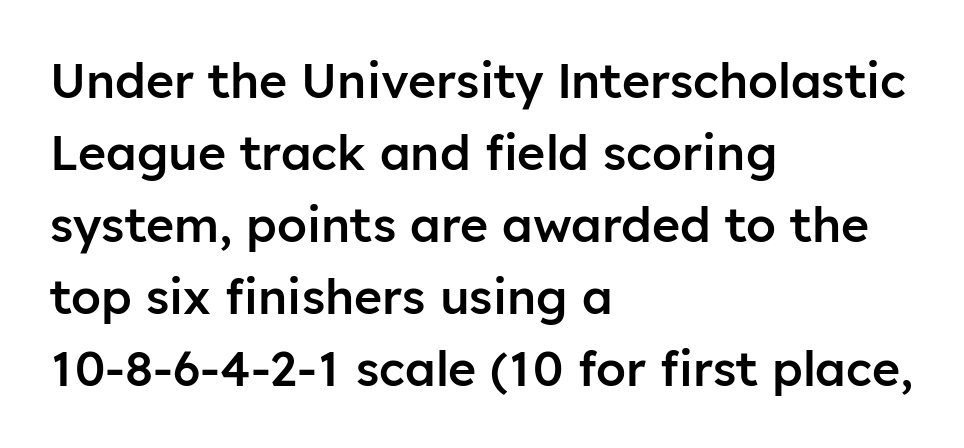
{"serif": "no", "italic": "no", "bold": "semi", "weight": "semibold", "width": "normal", "stroke_contrast": "low", "x_height": "medium", "monospaced": "no", "underline": "no", "align": "left", "line_spacing": "normal", "line_spacing_ratio": 1.5, "letter_spacing": "normal", "letter_spacing_em": 0.0, "glyph_px": 48}
